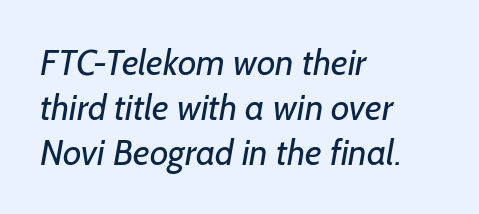
The image shows 36 px regular-weight sans-serif type; set left-aligned, normal line spacing (1.25x), normal letter spacing, not underlined; low stroke contrast and a medium x-height.
